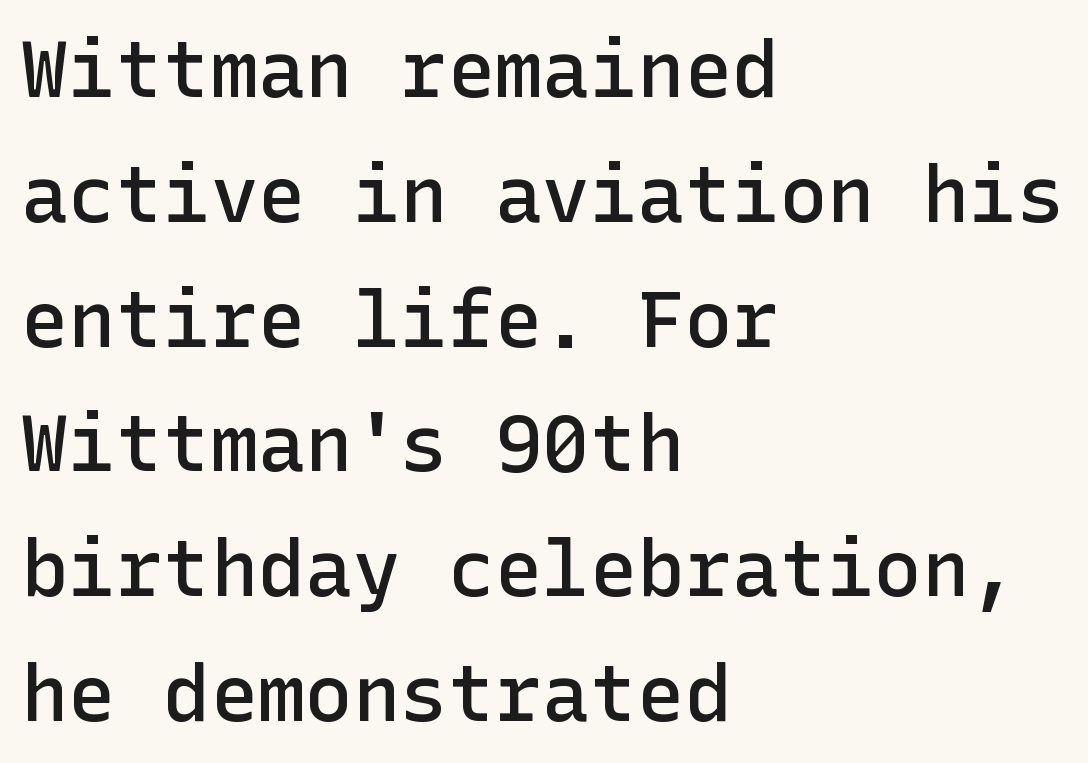
Q: Is the text bold? A: Semi-bold.
Q: Is the text italic (slanted)? A: No, it is upright.
Q: Is the typeface a serif or a sans-serif typeface? A: Sans-serif.
Q: Is the text underlined? A: No.
Q: How is the paragraph aligned? A: Left-aligned.
Q: Is the spacing between letters normal or unusually wide? A: Normal.
Q: Is the spacing between lines tight, normal or loose? A: Normal.
Q: Width (condensed, normal, or wide)? A: Normal.
Q: Stroke contrast? A: Low.
Q: x-height? A: Medium.
